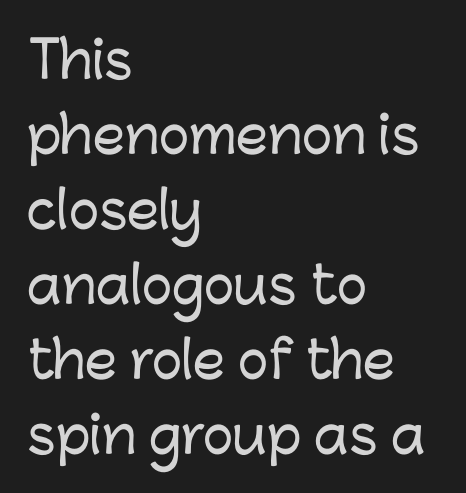
The image shows 51 px sans-serif type, upright; set left-aligned, normal line spacing (1.47x), normal letter spacing, not underlined; low stroke contrast and a medium x-height.
